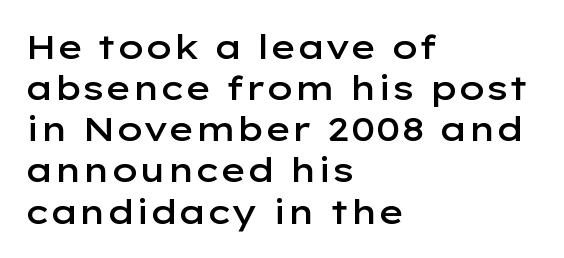
The image shows 34 px semibold, wide sans-serif type, upright; set left-aligned, line spacing 1.21x, normal letter spacing, not underlined; low stroke contrast and a medium x-height.
